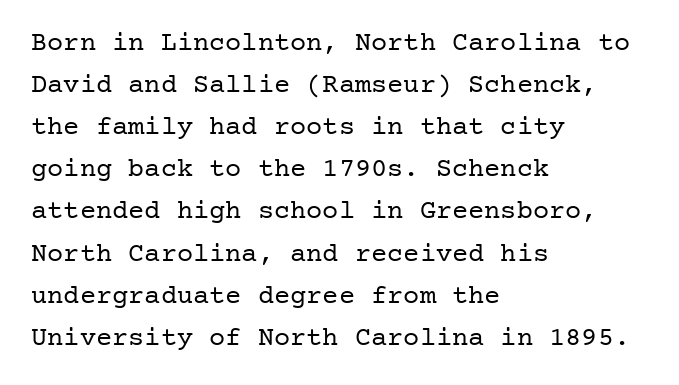
Each new line begins a customary step beneath the previous one. The passage shown is not underscored anywhere. Weight: not bold — regular or lighter. Nope, not italic — everything's standing straight. A classic flush-left, rag-right setting is used for this passage.
